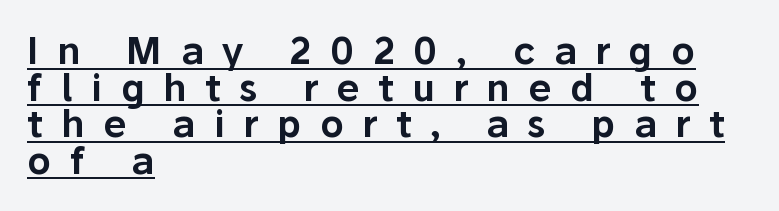
The image shows 37 px sans-serif type, upright; set left-aligned, tight line spacing (0.99x), unusually wide letter spacing (+0.5 em), underlined; low stroke contrast and a medium x-height.
